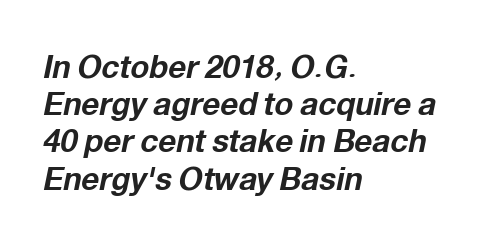
Honestly, the letter spacing is just normal — you wouldn't notice it. Does the lettering tilt? It does — this is italic. The face used here is proportionally spaced, like ordinary book or web type. Typesetter's note: full bold, strokes at maximum text heaviness. Clear beneath every line of the passage. The ragged edge is on the right, which tells us the setting is flush left.
